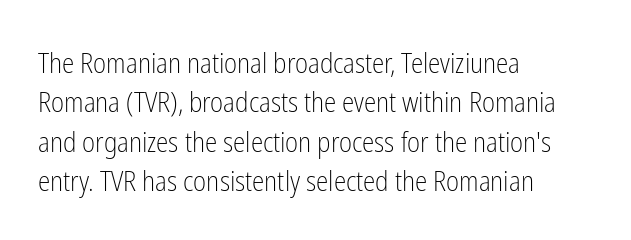
Bold? No — there's no thickening of the strokes. This is the regular roman posture of the typeface. A typesetter would call this zero additional tracking. Quick note: underline off. Line beginnings align vertically; line endings do not.
